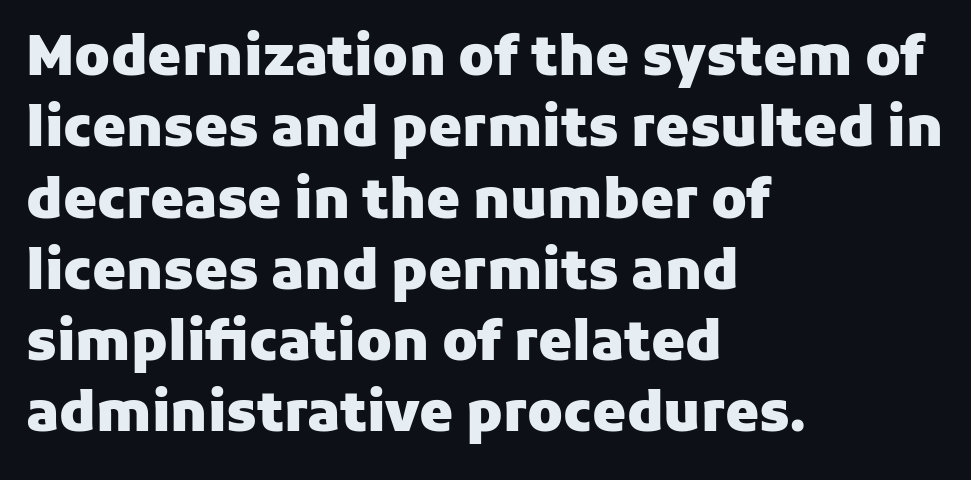
Q: Is the text bold? A: Yes.
Q: Is the text italic (slanted)? A: No, it is upright.
Q: Is the typeface a serif or a sans-serif typeface? A: Sans-serif.
Q: Is the text underlined? A: No.
Q: How is the paragraph aligned? A: Left-aligned.
Q: Is the spacing between letters normal or unusually wide? A: Normal.
Q: Is the spacing between lines tight, normal or loose? A: Normal.
Q: Width (condensed, normal, or wide)? A: Normal.
Q: Stroke contrast? A: Low.
Q: x-height? A: Medium.
Q: Monospaced? A: No.
